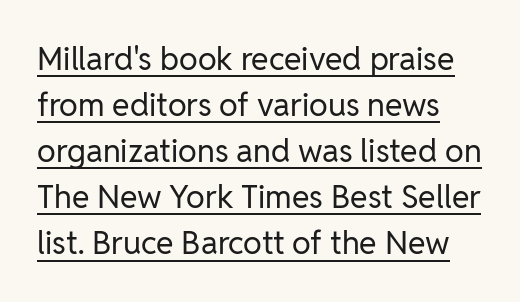
The image shows 32 px regular-weight sans-serif type, upright; set normal line spacing (1.44x), normal letter spacing, underlined; low stroke contrast and a medium x-height.
